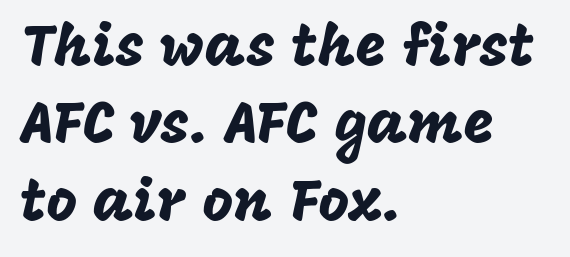
{"serif": "no", "width": "normal", "stroke_contrast": "low", "x_height": "large", "monospaced": "no", "underline": "no", "align": "left", "line_spacing": "normal", "line_spacing_ratio": 1.31, "letter_spacing": "normal", "letter_spacing_em": 0.0, "glyph_px": 59}
